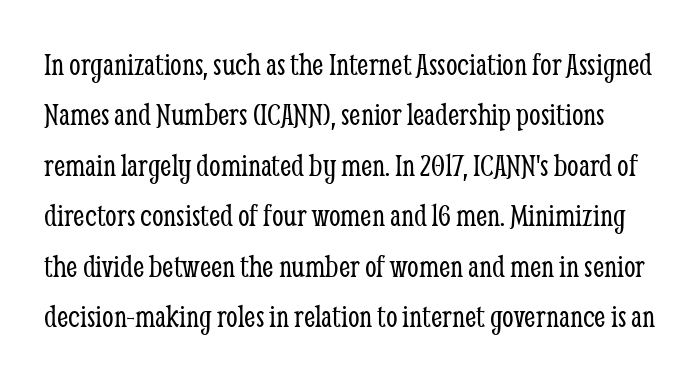
Q: Is the text bold? A: No.
Q: Is the text italic (slanted)? A: No, it is upright.
Q: Is the typeface a serif or a sans-serif typeface? A: Serif.
Q: Is the text underlined? A: No.
Q: Is the spacing between letters normal or unusually wide? A: Normal.
Q: Is the spacing between lines tight, normal or loose? A: Normal.
Q: Width (condensed, normal, or wide)? A: Condensed.
Q: Stroke contrast? A: Low.
Q: x-height? A: Medium.
Q: Monospaced? A: No.
